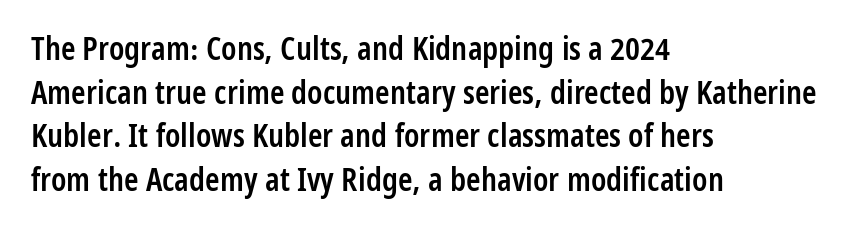
The image shows 33 px semibold, condensed sans-serif type, upright; set left-aligned, normal line spacing (1.32x), normal letter spacing, not underlined; low stroke contrast and a medium x-height.
